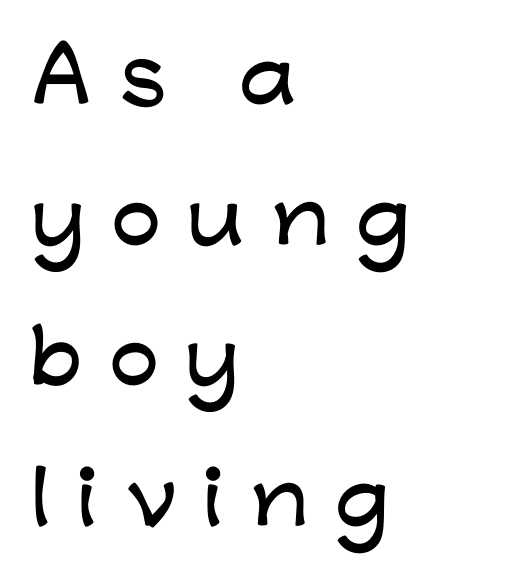
Any mark beneath the type? The region is blank. Line spacing here is loose. The passage shown is typed in a proportional face where columns would drift. What kind of face is this? One without serifs — a sans. Observe the wide spacing: letters keep a clear distance from each other. The typography opts for an upright posture over an oblique one.
